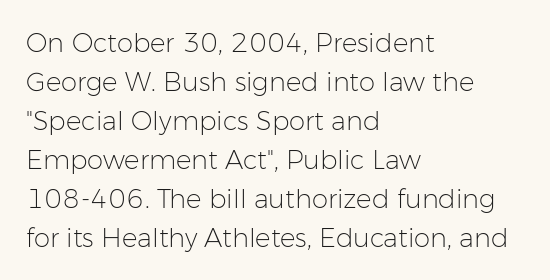
Each new line begins a customary step beneath the previous one. Students, note that the glyphs here touch the page at normal intervals. Letters rest on an invisible, unmarked baseline. Posture: upright roman.
